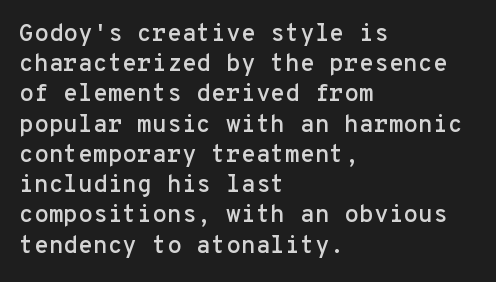
{"italic": "no", "underline": "no", "align": "left", "line_spacing": "normal", "line_spacing_ratio": 1.26, "letter_spacing": "normal", "letter_spacing_em": 0.0, "glyph_px": 24}
